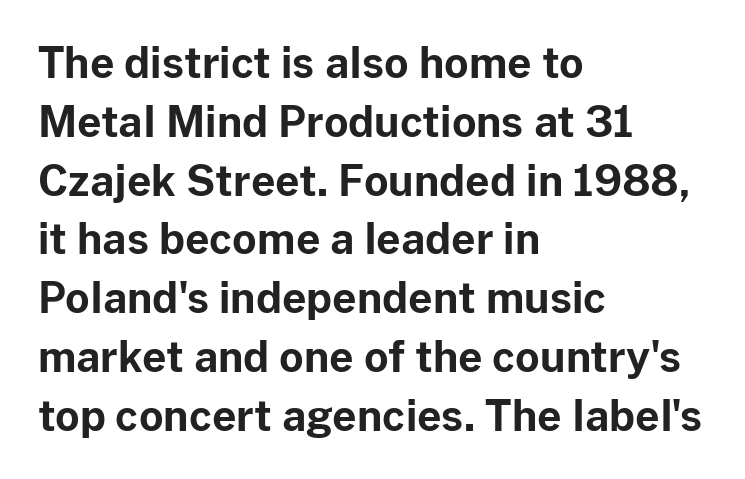
The image shows 42 px bold sans-serif type, upright; set left-aligned, normal line spacing (1.4x), normal letter spacing, not underlined; low stroke contrast and a medium x-height.
